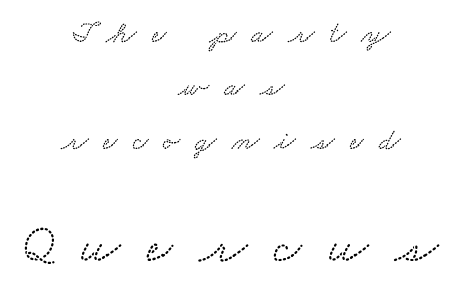
Q: Is the typeface a serif or a sans-serif typeface? A: Serif.
Q: Is the text underlined? A: No.
Q: How is the paragraph aligned? A: Centered.
Q: Is the spacing between letters normal or unusually wide? A: Unusually wide.
Q: Which block of text is set in a larger size, the first (top) or the second (bottom)? A: The second (bottom) one.
Q: Width (condensed, normal, or wide)? A: Wide.
Q: Stroke contrast? A: Medium.
Q: x-height? A: Small.
Q: Monospaced? A: No.
